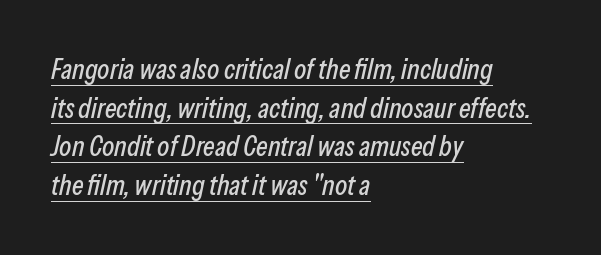
Q: Is the text italic (slanted)? A: Yes, it leans right by about 13 degrees.
Q: Is the text underlined? A: Yes.
Q: How is the paragraph aligned? A: Left-aligned.
Q: Is the spacing between letters normal or unusually wide? A: Normal.
Q: Is the spacing between lines tight, normal or loose? A: Normal.
Q: Width (condensed, normal, or wide)? A: Condensed.
Q: Stroke contrast? A: Low.
Q: x-height? A: Medium.
Q: Monospaced? A: No.
